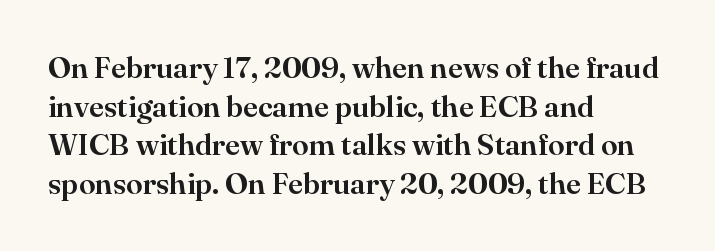
{"serif": "yes", "italic": "no", "width": "normal", "stroke_contrast": "high", "x_height": "small", "monospaced": "no", "underline": "no", "align": "left", "line_spacing": "normal", "line_spacing_ratio": 1.29, "letter_spacing": "normal", "letter_spacing_em": 0.0, "glyph_px": 30}
